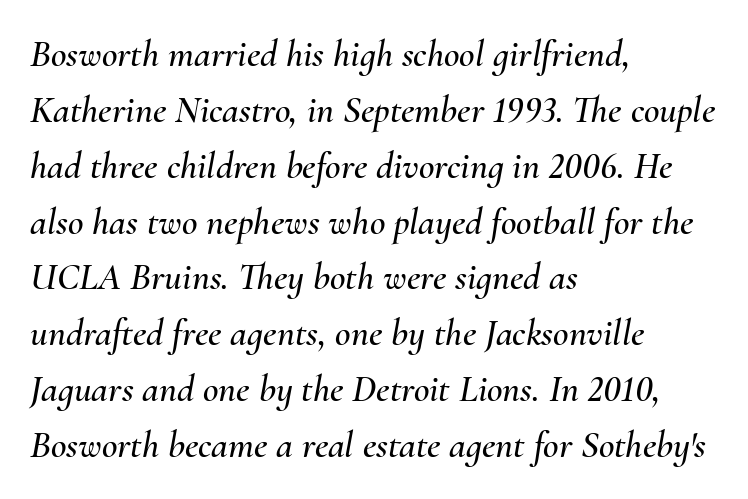
Tracking value appears to be zero — textbook default spacing. Honestly, there is no underline to notice here at all. These lines stack with their left ends in a neat column. The letters advance in unequal steps, a hallmark of proportional type. A typesetter would mark this as italic.
